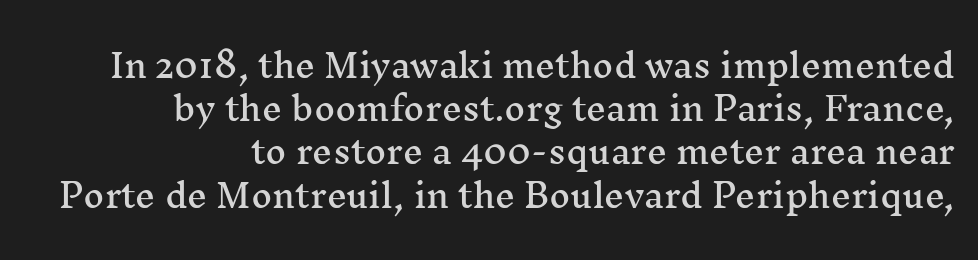
Q: Is the text italic (slanted)? A: No, it is upright.
Q: Is the typeface a serif or a sans-serif typeface? A: Serif.
Q: Is the text underlined? A: No.
Q: How is the paragraph aligned? A: Right-aligned.
Q: Is the spacing between letters normal or unusually wide? A: Normal.
Q: Is the spacing between lines tight, normal or loose? A: Normal.
Q: Width (condensed, normal, or wide)? A: Wide.
Q: Stroke contrast? A: Medium.
Q: x-height? A: Medium.
Q: Monospaced? A: No.
